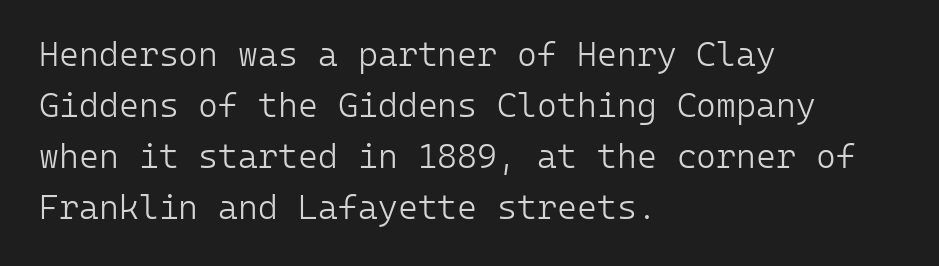
What kind of face is this? One without serifs — a sans. Caption: multi-line text, flush left, ragged right. This sample has the even, mechanical cadence of fixed-width lettering. Style check: upright. The leading is moderate, giving the passage an even texture. This rendering features lettering with no underline.
